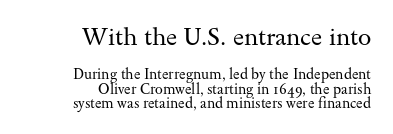
Q: Is the text bold? A: No.
Q: Is the text italic (slanted)? A: No, it is upright.
Q: Is the text underlined? A: No.
Q: How is the paragraph aligned? A: Right-aligned.
Q: Is the spacing between letters normal or unusually wide? A: Normal.
Q: Is the spacing between lines tight, normal or loose? A: Tight.
Q: Which block of text is set in a larger size, the first (top) or the second (bottom)? A: The first (top) one.
